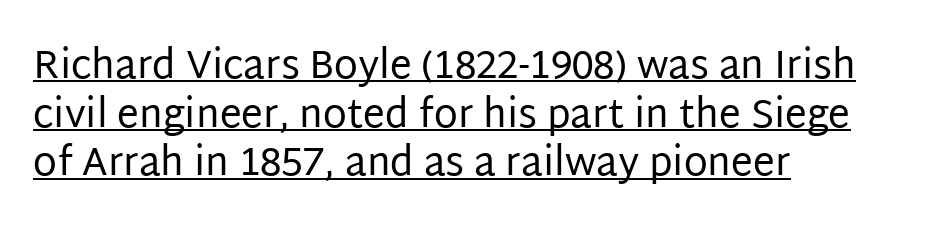
{"serif": "no", "italic": "no", "bold": "no", "weight": "regular", "width": "normal", "stroke_contrast": "low", "x_height": "large", "monospaced": "no", "underline": "yes", "align": "left", "line_spacing": "normal", "line_spacing_ratio": 1.25, "letter_spacing": "normal", "letter_spacing_em": 0.0, "glyph_px": 39}
